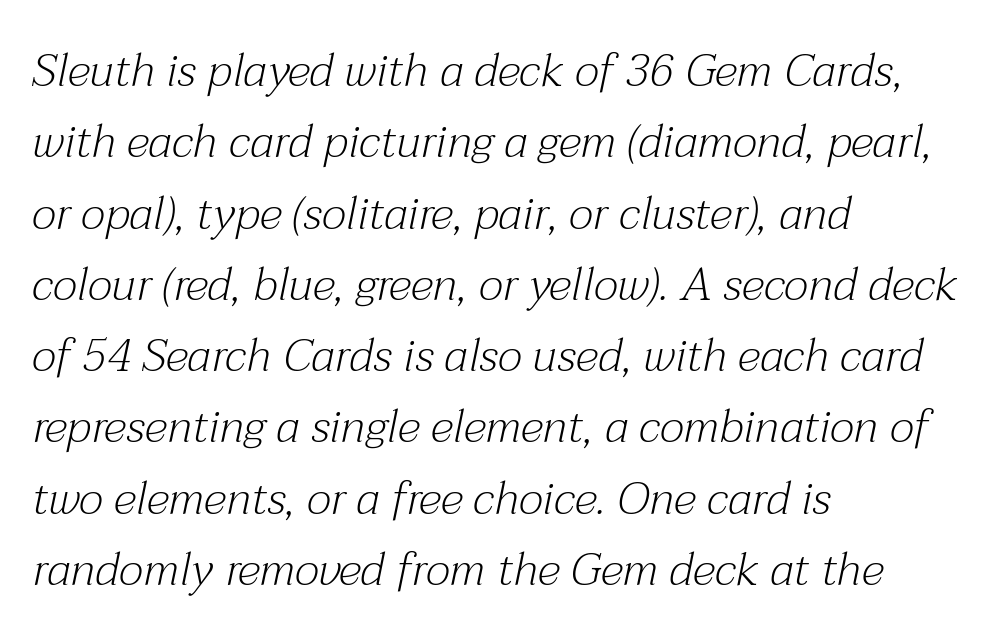
The image shows 46 px light serif type, italic (leaning right); set left-aligned, normal line spacing (1.55x), normal letter spacing, not underlined; medium stroke contrast and a medium x-height.
